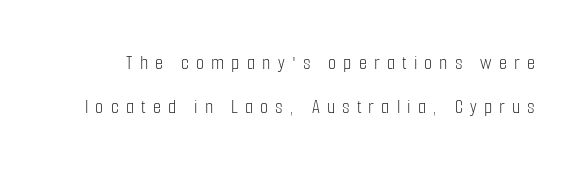
The image shows 21 px text type, upright; set loose line spacing (2.08x), unusually wide letter spacing (+0.34 em), not underlined.
